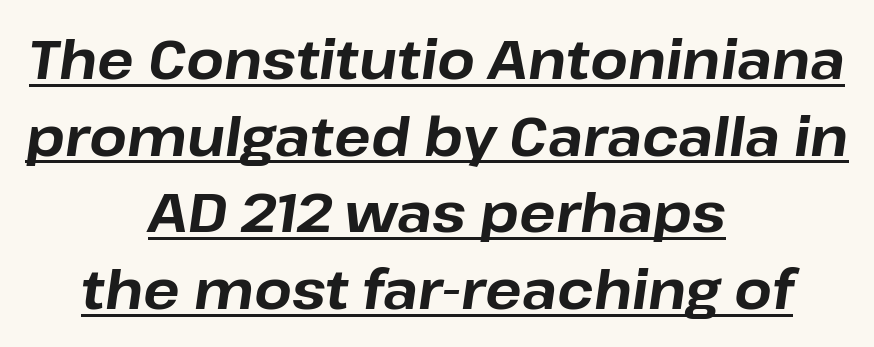
This rendering uses center alignment, leaving both contours irregular but symmetric. Looks like regular typesetting: each glyph gets only the width it needs. Successive baselines arrive at the customary interval. Here the glyphs are tracked normally, forming tight word shapes.
